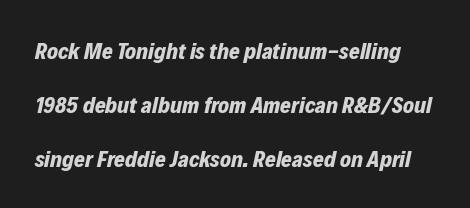
The image shows 23 px bold type, italic (leaning right); set loose line spacing (2.35x), normal letter spacing, not underlined.
